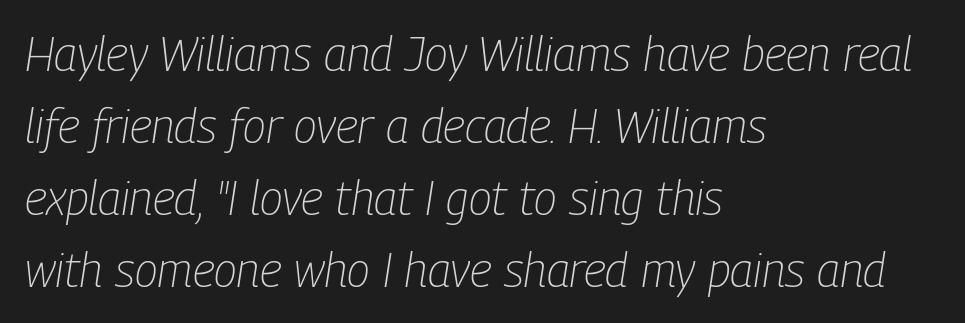
The image shows 47 px light, condensed type, italic (leaning right); set left-aligned, normal line spacing (1.53x), normal letter spacing, not underlined; low stroke contrast and a medium x-height.
